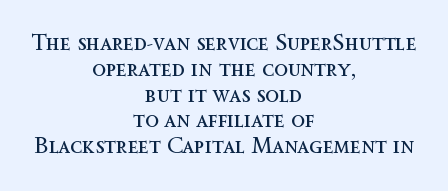
Underline: absent. Interline gaps are noticeably narrow in this sample. You can tell it's not italic because the verticals are truly vertical. One-word summary of the alignment: center. Characters follow at the spacing the type designer built in. Caption: face not bold, strokes unweighted.
